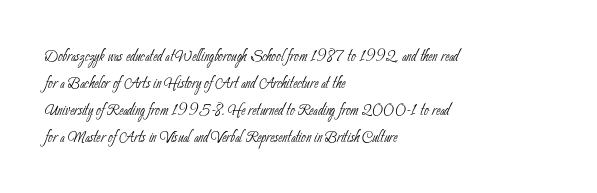
{"bold": "no", "underline": "no", "align": "left", "line_spacing": "normal", "line_spacing_ratio": 1.35, "letter_spacing": "normal", "letter_spacing_em": 0.0, "glyph_px": 20}
